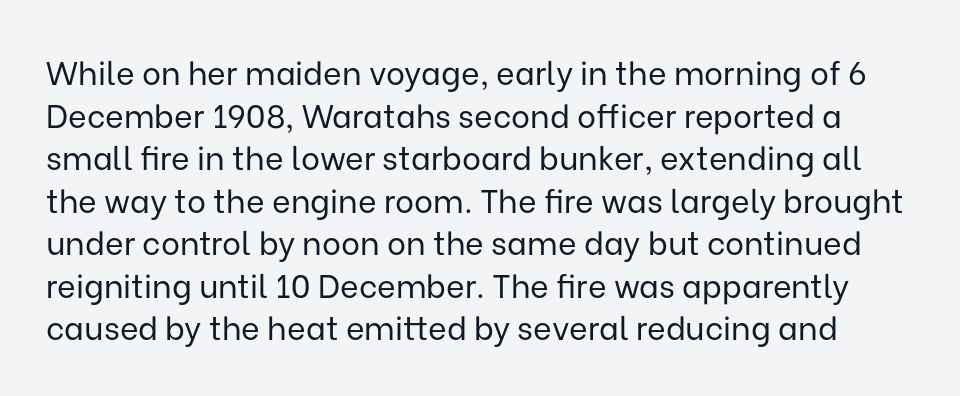
The image shows 32 px regular-weight sans-serif type, upright; set normal line spacing (1.33x), normal letter spacing, not underlined; low stroke contrast and a medium x-height.
